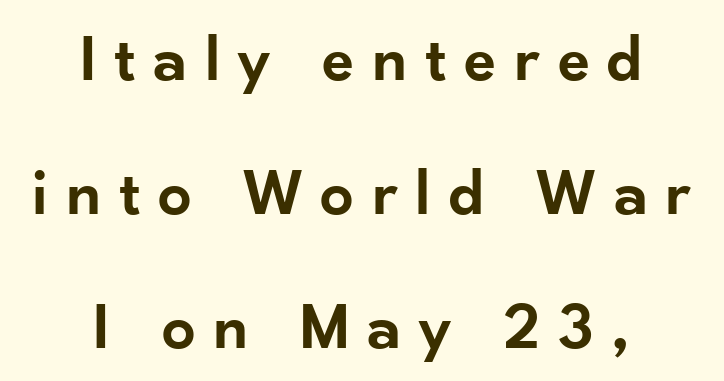
{"serif": "no", "italic": "no", "bold": "semi", "weight": "semibold", "width": "normal", "stroke_contrast": "low", "x_height": "small", "monospaced": "no", "underline": "no", "align": "center", "line_spacing": "loose", "line_spacing_ratio": 2.0, "letter_spacing": "wide", "letter_spacing_em": 0.26, "glyph_px": 67}
